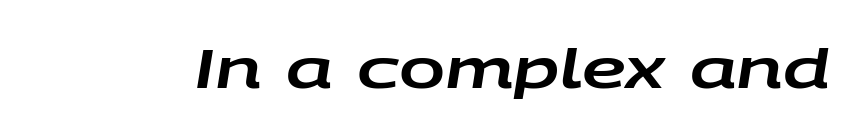
{"italic": "yes", "lean": "right", "slant_degrees": 9, "width": "wide", "stroke_contrast": "low", "x_height": "large", "monospaced": "no", "underline": "no", "letter_spacing": "normal", "letter_spacing_em": 0.0, "glyph_px": 55}
